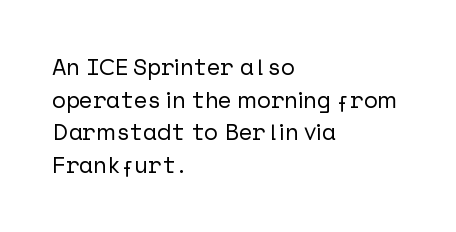
{"italic": "no", "underline": "no", "align": "left", "line_spacing": "normal", "line_spacing_ratio": 1.42, "letter_spacing": "normal", "letter_spacing_em": 0.0, "glyph_px": 23}
